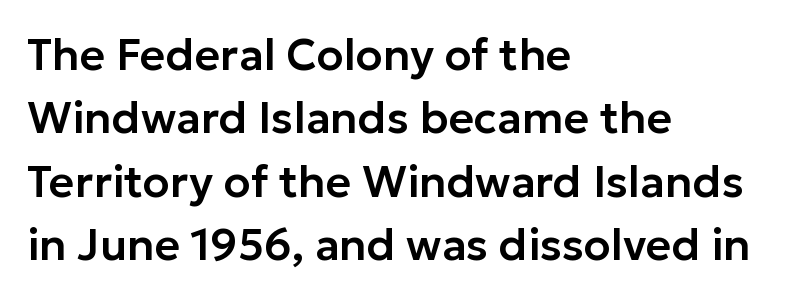
The image shows 44 px sans-serif type, upright; set left-aligned, normal line spacing (1.44x), normal letter spacing, not underlined; low stroke contrast and a medium x-height.
